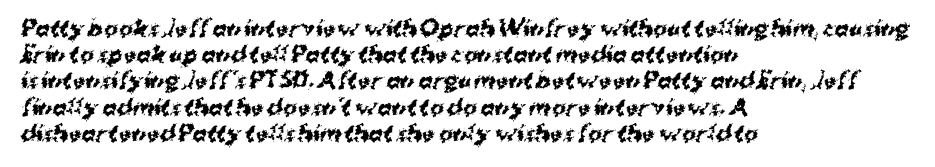
In CSS terms this would be text-align: left. Here the glyphs are tracked normally, forming tight word shapes. The zone under the glyphs is completely vacant. How would I describe the line gaps? Plain and ordinary. On the weight axis this lands at bold, roughly 700.
